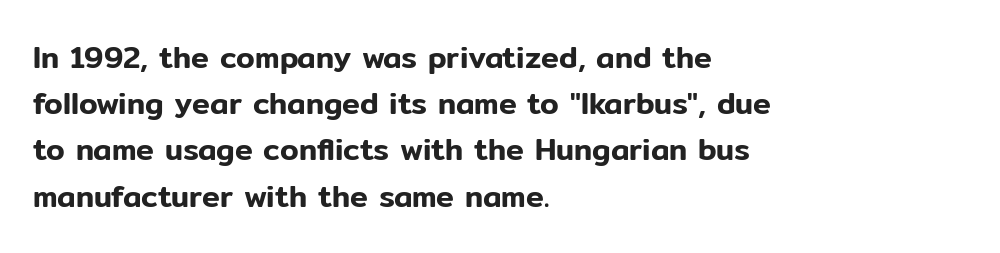
Q: Is the text italic (slanted)? A: No, it is upright.
Q: Is the typeface a serif or a sans-serif typeface? A: Sans-serif.
Q: Is the text underlined? A: No.
Q: How is the paragraph aligned? A: Left-aligned.
Q: Is the spacing between letters normal or unusually wide? A: Normal.
Q: Is the spacing between lines tight, normal or loose? A: Normal.
Q: Width (condensed, normal, or wide)? A: Normal.
Q: Stroke contrast? A: Low.
Q: x-height? A: Medium.
Q: Monospaced? A: No.
